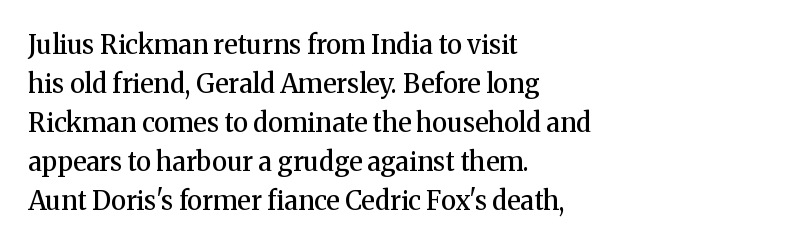
Each row of text sits above clean, open space. The letters stand straight up with perfectly vertical stems. Each word holds together tightly as a unit, with standard inter-letter gaps. A normal amount of white space separates one row of letters from the next. Does the weight exceed regular? Yes, but only to semibold. The paragraph shown leans on its left margin.
